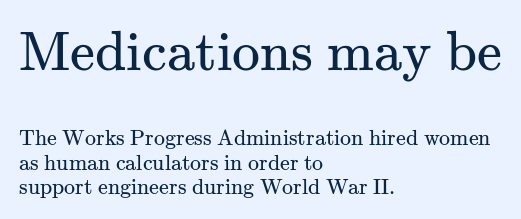
Caption: face not bold, strokes unweighted. Typesetter's note — upper block bumped up in size, lower block left smaller. Short and long lines alike share a common starting point at left. This is the regular roman posture of the typeface.
